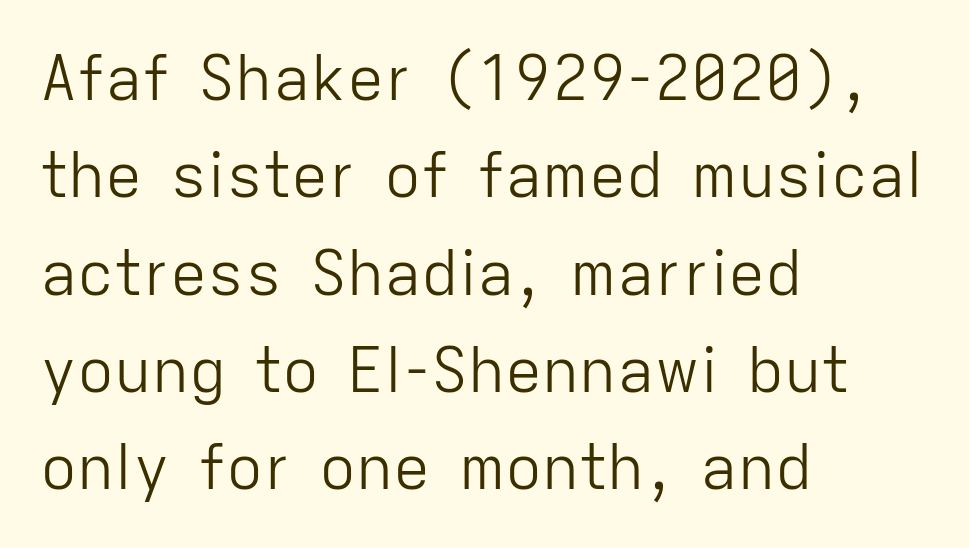
Q: Is the text bold? A: No.
Q: Is the text italic (slanted)? A: No, it is upright.
Q: Is the typeface a serif or a sans-serif typeface? A: Sans-serif.
Q: Is the text underlined? A: No.
Q: How is the paragraph aligned? A: Left-aligned.
Q: Is the spacing between letters normal or unusually wide? A: Normal.
Q: Is the spacing between lines tight, normal or loose? A: Normal.
Q: Width (condensed, normal, or wide)? A: Normal.
Q: Stroke contrast? A: Low.
Q: x-height? A: Medium.
Q: Monospaced? A: No.
